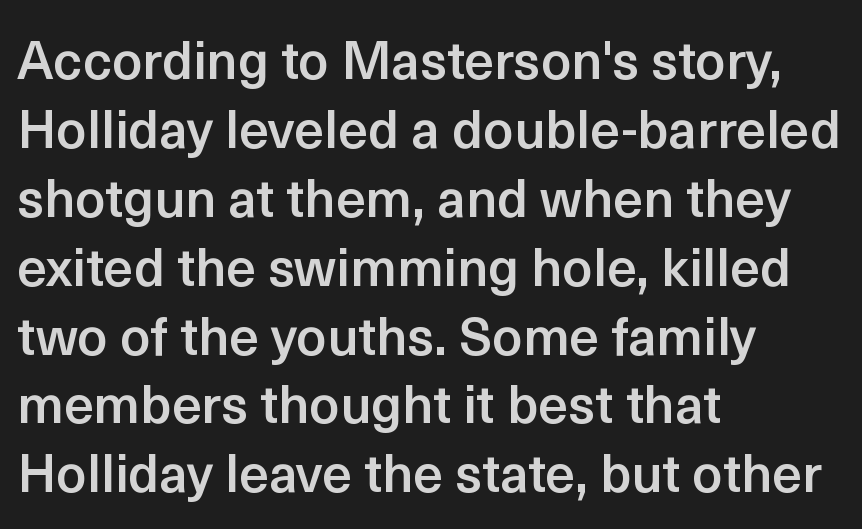
The image shows 53 px semibold sans-serif type, upright; set left-aligned, normal line spacing (1.3x), normal letter spacing, not underlined; a medium x-height.
